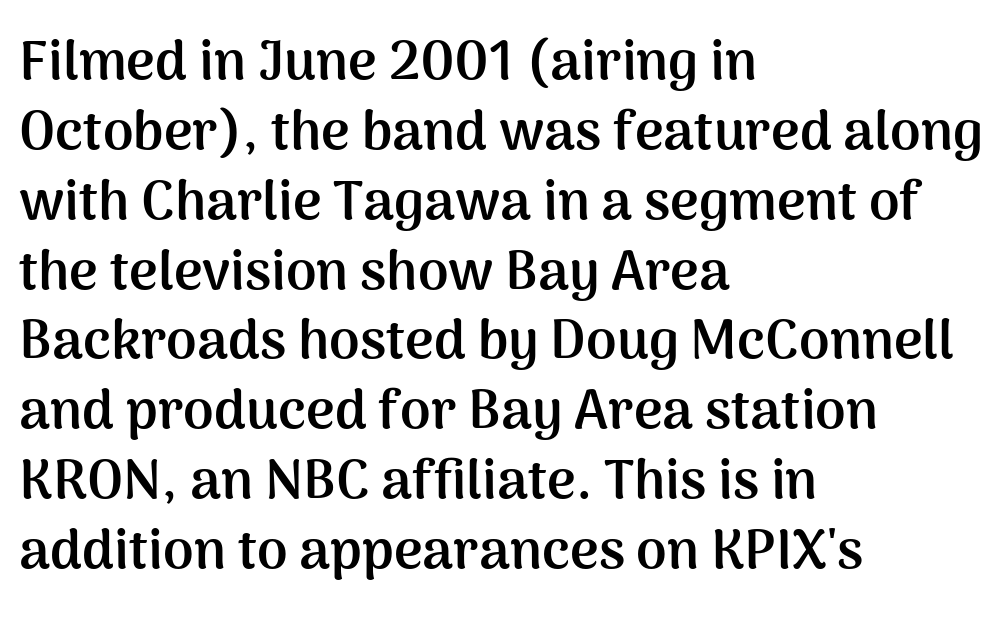
Q: Is the text bold? A: Yes.
Q: Is the text italic (slanted)? A: No, it is upright.
Q: Is the typeface a serif or a sans-serif typeface? A: Sans-serif.
Q: Is the text underlined? A: No.
Q: How is the paragraph aligned? A: Left-aligned.
Q: Is the spacing between letters normal or unusually wide? A: Normal.
Q: Is the spacing between lines tight, normal or loose? A: Normal.
Q: Width (condensed, normal, or wide)? A: Normal.
Q: Stroke contrast? A: Medium.
Q: x-height? A: Medium.
Q: Monospaced? A: No.
